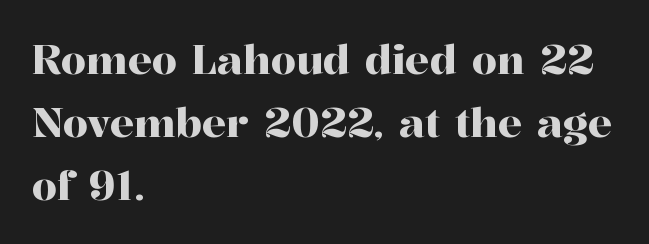
{"serif": "yes", "italic": "no", "width": "normal", "stroke_contrast": "high", "x_height": "medium", "monospaced": "no", "underline": "no", "align": "left", "line_spacing": "normal", "line_spacing_ratio": 1.57, "letter_spacing": "normal", "letter_spacing_em": 0.0, "glyph_px": 40}
